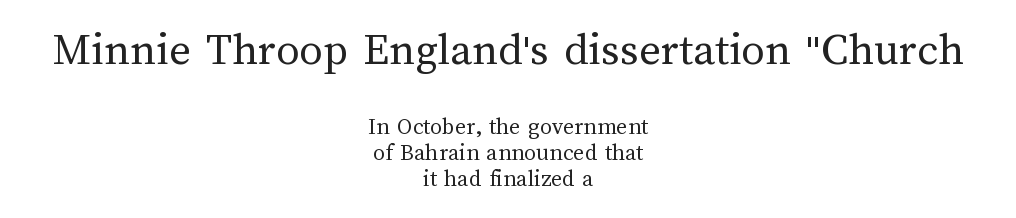
Does the bottom block carry the larger type? No, the top block does. Caption: standard tracking, unaltered. Lines of text with bare space underneath. The characters are drawn with everyday or finer stroke widths.
